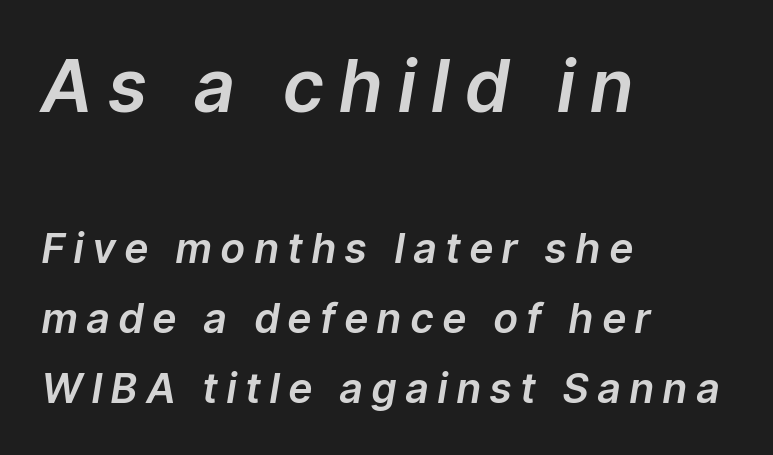
The image shows 72 px text type, italic (leaning right); set left-aligned, line spacing 1.71x, unusually wide letter spacing (+0.24 em), not underlined; the first (top) block is 1.76x larger; low stroke contrast and a medium x-height.
